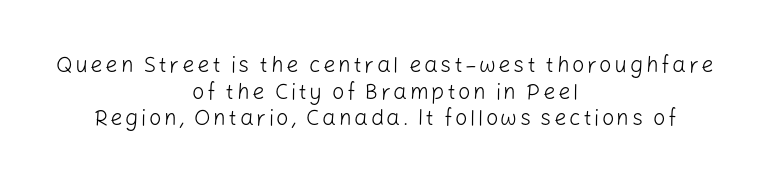
The image shows 22 px text type, upright; set centered, line spacing 1.21x, not underlined.
